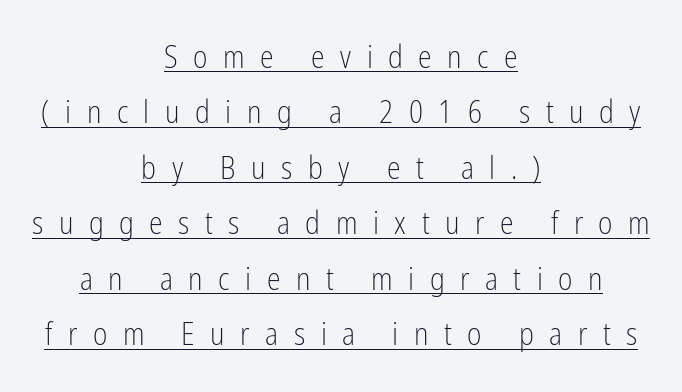
Q: Is the text bold? A: No.
Q: Is the text italic (slanted)? A: No, it is upright.
Q: Is the typeface a serif or a sans-serif typeface? A: Sans-serif.
Q: Is the text underlined? A: Yes.
Q: How is the paragraph aligned? A: Centered.
Q: Is the spacing between letters normal or unusually wide? A: Unusually wide.
Q: Width (condensed, normal, or wide)? A: Condensed.
Q: Stroke contrast? A: Low.
Q: x-height? A: Medium.
Q: Monospaced? A: No.
